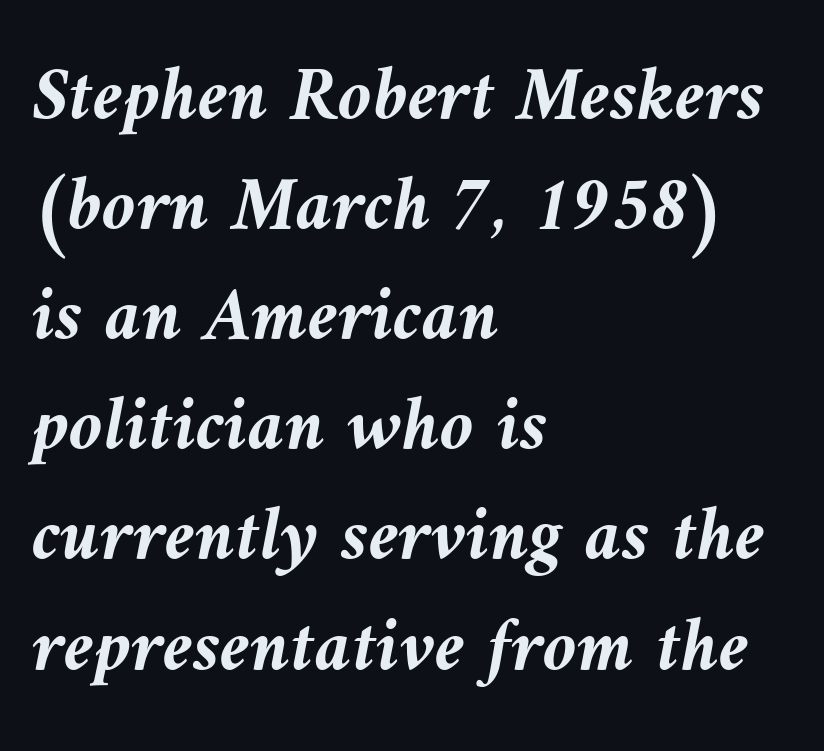
Q: Is the text bold? A: Yes.
Q: Is the text italic (slanted)? A: Yes, it leans left by about 9 degrees.
Q: Is the text underlined? A: No.
Q: How is the paragraph aligned? A: Left-aligned.
Q: Is the spacing between letters normal or unusually wide? A: Normal.
Q: Is the spacing between lines tight, normal or loose? A: Normal.
Q: Width (condensed, normal, or wide)? A: Normal.
Q: Stroke contrast? A: Medium.
Q: x-height? A: Medium.
Q: Monospaced? A: No.
